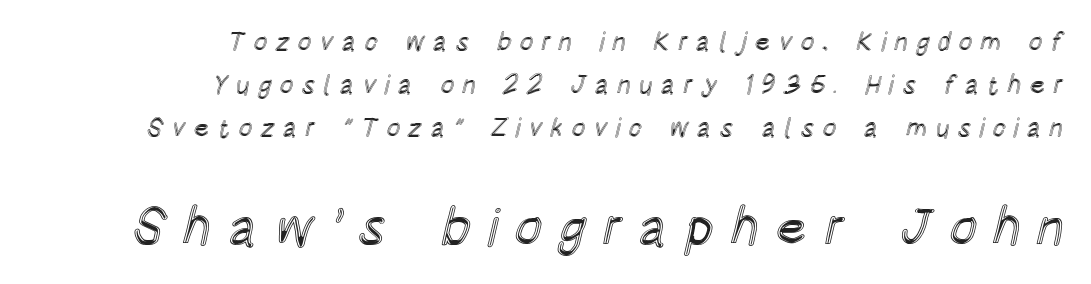
The image shows 53 px condensed type; set right-aligned, normal line spacing (1.66x), unusually wide letter spacing (+0.3 em), not underlined; the second (bottom) block is 2.04x larger; a large x-height.
